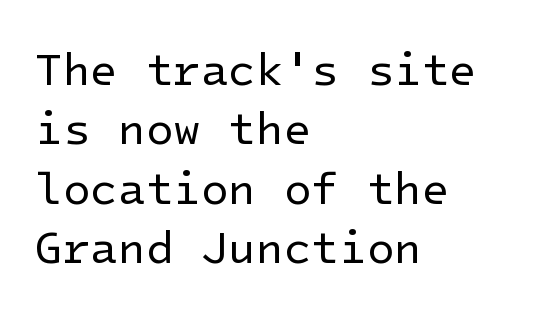
The image shows 45 px regular-weight sans-serif type, upright; set left-aligned, normal line spacing (1.32x), normal letter spacing, not underlined; low stroke contrast and a medium x-height.
